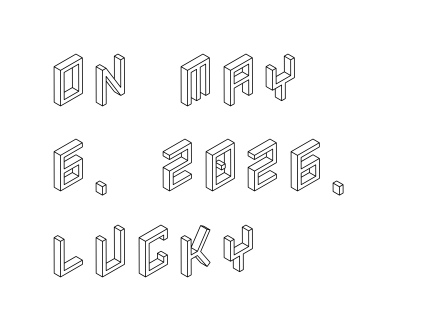
Q: Is the text italic (slanted)? A: No, it is upright.
Q: Is the text underlined? A: No.
Q: How is the paragraph aligned? A: Left-aligned.
Q: Is the spacing between letters normal or unusually wide? A: Normal.
Q: Is the spacing between lines tight, normal or loose? A: Normal.
Q: Width (condensed, normal, or wide)? A: Condensed.
Q: x-height? A: Large.
